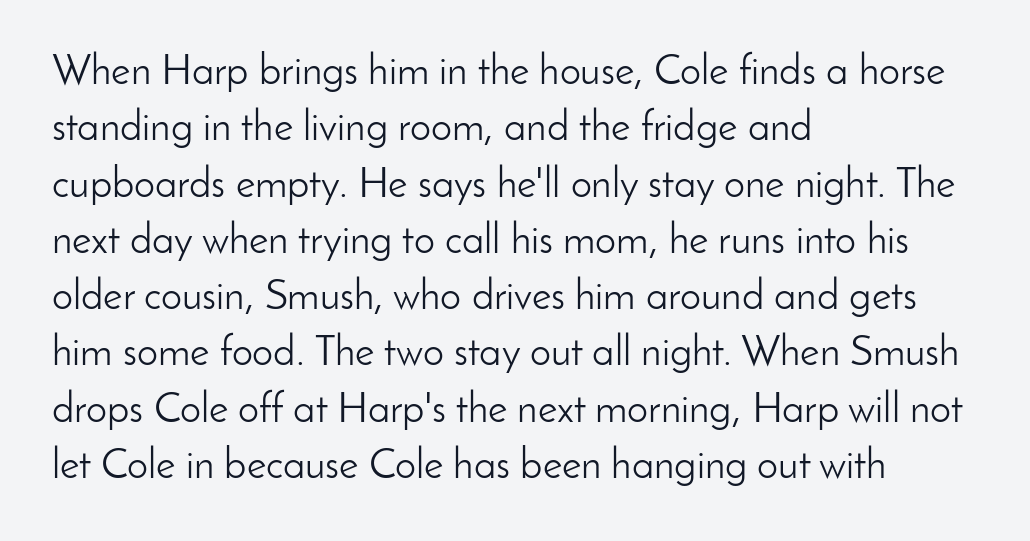
The space beneath each line is pristine and unruled. No heavy texture on the line: the type isn't bold. Observe the ordinary spacing: letters are neighbours, not strangers. You could not count columns in this text — the font is proportionally spaced. Each letter's strokes conclude bluntly, with no projecting serifs.
